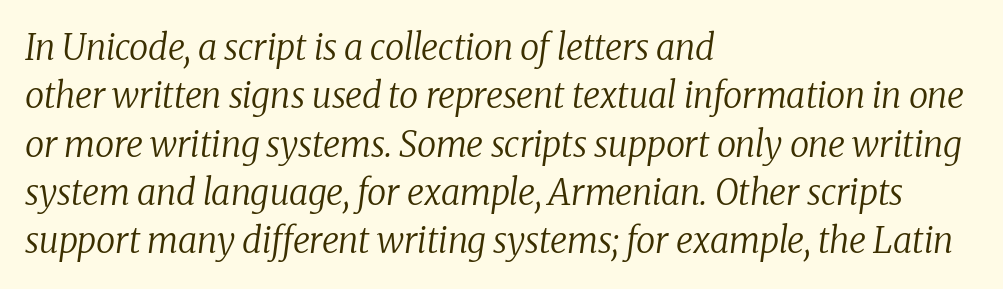
Q: Is the text bold? A: No.
Q: Is the text italic (slanted)? A: Yes, it leans right by about 8 degrees.
Q: Is the typeface a serif or a sans-serif typeface? A: Serif.
Q: Is the text underlined? A: No.
Q: How is the paragraph aligned? A: Left-aligned.
Q: Is the spacing between letters normal or unusually wide? A: Normal.
Q: Is the spacing between lines tight, normal or loose? A: Normal.
Q: Width (condensed, normal, or wide)? A: Normal.
Q: Stroke contrast? A: Low.
Q: x-height? A: Medium.
Q: Monospaced? A: No.
